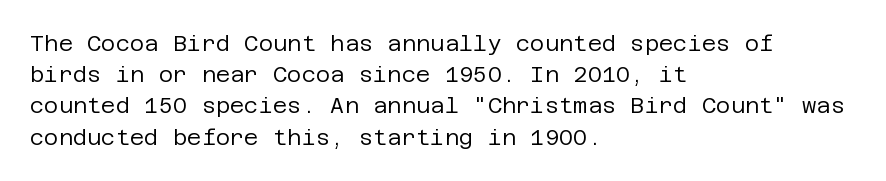
Every row of glyphs begins at an identical x-position on the left. The typesetting does not lean heavy: it is not bold. One glance says typical: line gaps are just what's usual. Underlining? Definitely not there.
